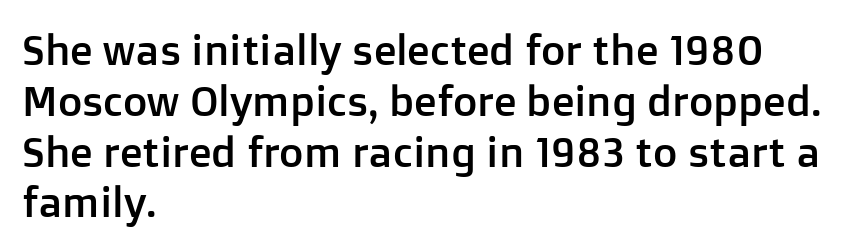
These lines are rendered in a variable-pitch font. The line texture is even and compact thanks to regular tracking. The lettering stays uniformly vertical, giving the passage a roman look. Where is the straight margin? On the left. Check the space under the baseline: it is left empty.
